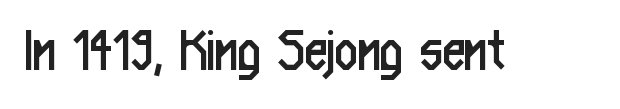
These lines are composed in type without serifs. Unlike italic type, these characters show no tilt at all. Bare-footed words on every line. The typesetting does not lean heavy: it is not bold. The rendering keeps characters at their native spacing. These lines are rendered in a variable-pitch font.
